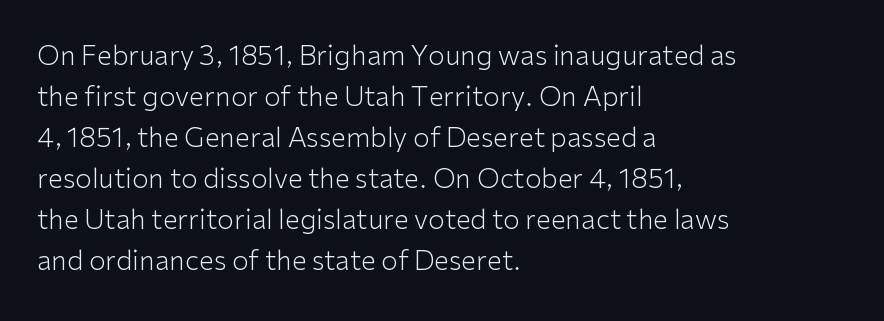
The image shows 27 px text type, upright; set left-aligned, normal line spacing (1.52x), normal letter spacing, not underlined.
